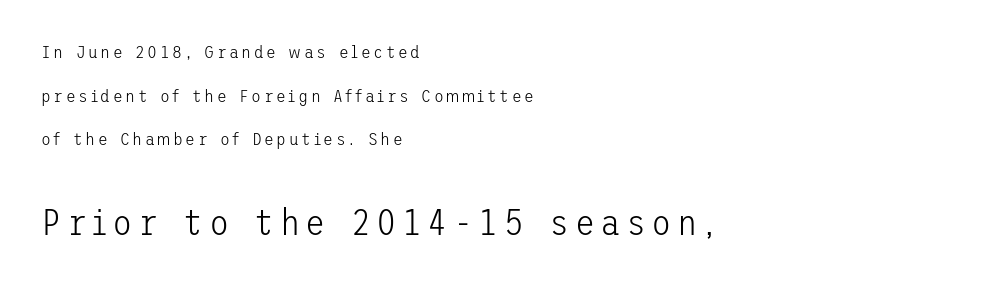
Q: Is the text bold? A: No.
Q: Is the text italic (slanted)? A: No, it is upright.
Q: Is the typeface a serif or a sans-serif typeface? A: Sans-serif.
Q: Is the text underlined? A: No.
Q: How is the paragraph aligned? A: Left-aligned.
Q: Is the spacing between lines tight, normal or loose? A: Loose.
Q: Which block of text is set in a larger size, the first (top) or the second (bottom)? A: The second (bottom) one.
Q: Width (condensed, normal, or wide)? A: Normal.
Q: Stroke contrast? A: Low.
Q: x-height? A: Medium.
